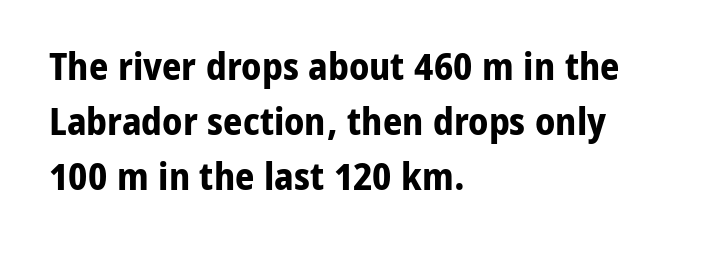
Rendered with straight, roman letterforms. Alignment: flush left. Check under the words: just untouched page. Looks like regular typesetting: each glyph gets only the width it needs. How are the letters spaced? Ordinarily, with no added tracking. The vertical gap from one line to the next is medium.
